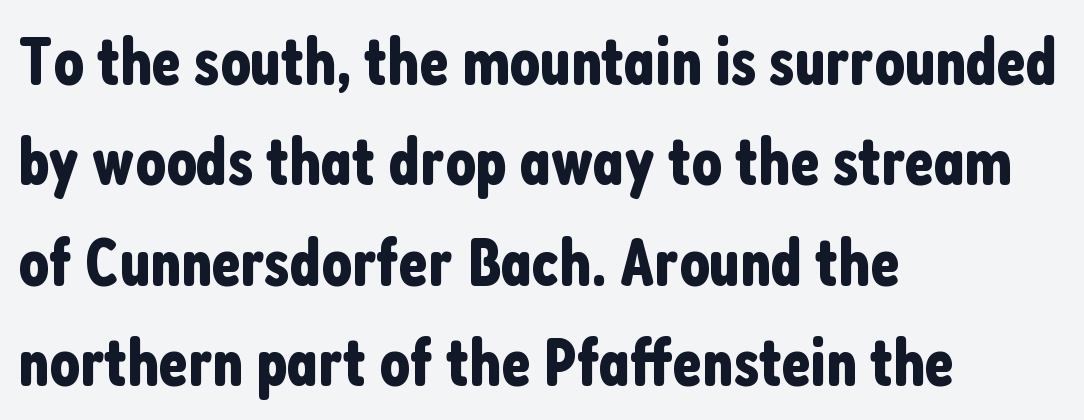
{"serif": "no", "italic": "no", "width": "condensed", "stroke_contrast": "low", "x_height": "medium", "monospaced": "no", "underline": "no", "align": "left", "line_spacing": "normal", "line_spacing_ratio": 1.5, "letter_spacing": "normal", "letter_spacing_em": 0.0, "glyph_px": 67}
